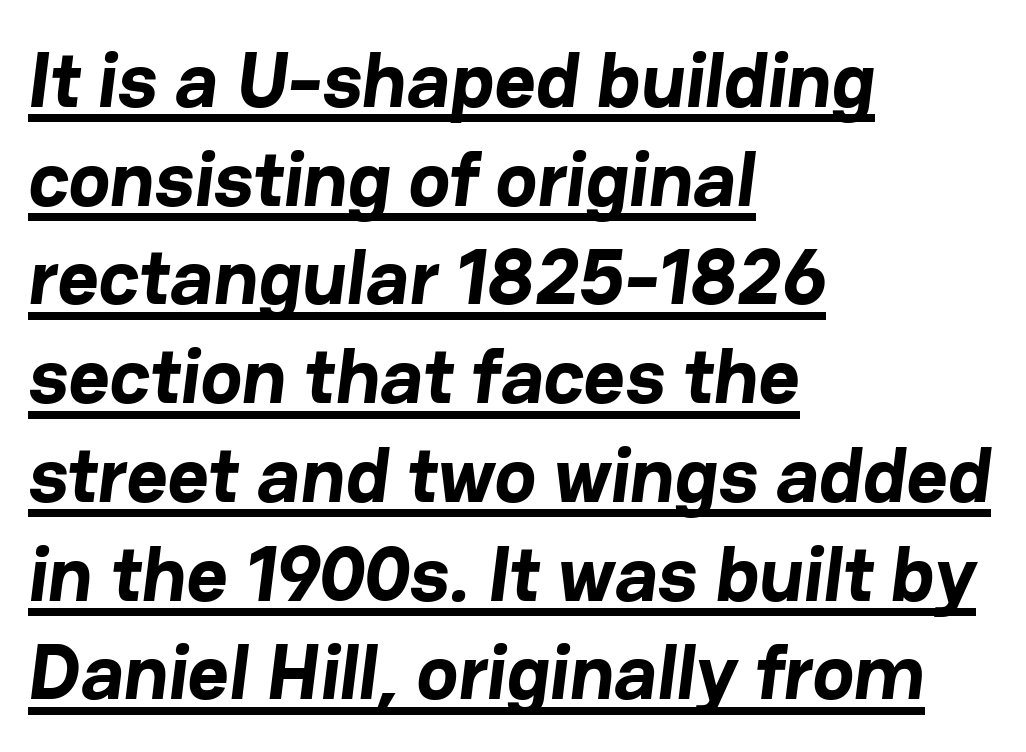
The image shows 79 px bold sans-serif type; set left-aligned, normal line spacing (1.25x), normal letter spacing, underlined; low stroke contrast and a medium x-height.
